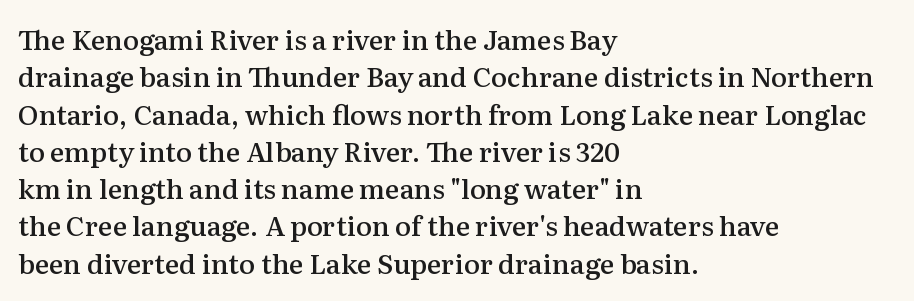
{"italic": "no", "bold": "semi", "underline": "no", "align": "left", "line_spacing": "normal", "line_spacing_ratio": 1.38, "letter_spacing": "normal", "letter_spacing_em": 0.0, "glyph_px": 27}
